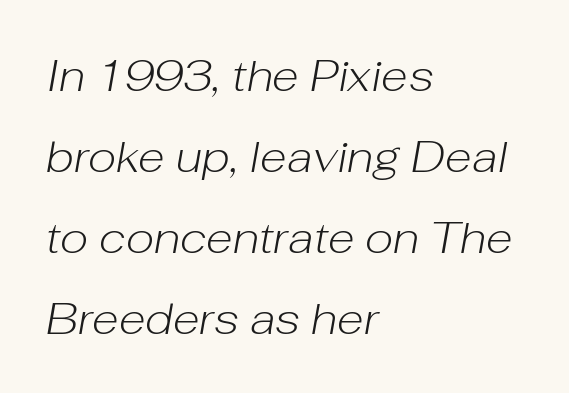
{"italic": "yes", "lean": "right", "slant_degrees": 10, "bold": "no", "weight": "light", "width": "normal", "stroke_contrast": "low", "x_height": "medium", "monospaced": "no", "underline": "no", "align": "left", "line_spacing_ratio": 1.84, "letter_spacing": "normal", "letter_spacing_em": 0.0, "glyph_px": 44}
